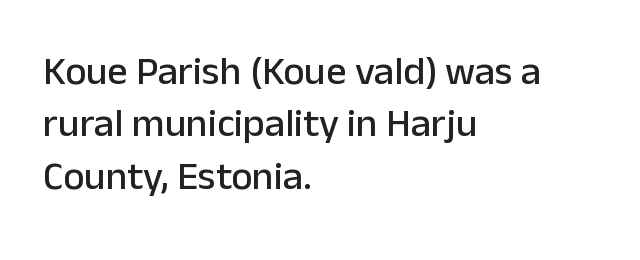
In terms of leading, this rendering sits right in the middle. Students, note that the glyphs here touch the page at normal intervals. Decoration check: the copy has no underline. The characters display no serif detailing; their extremities are plain.
